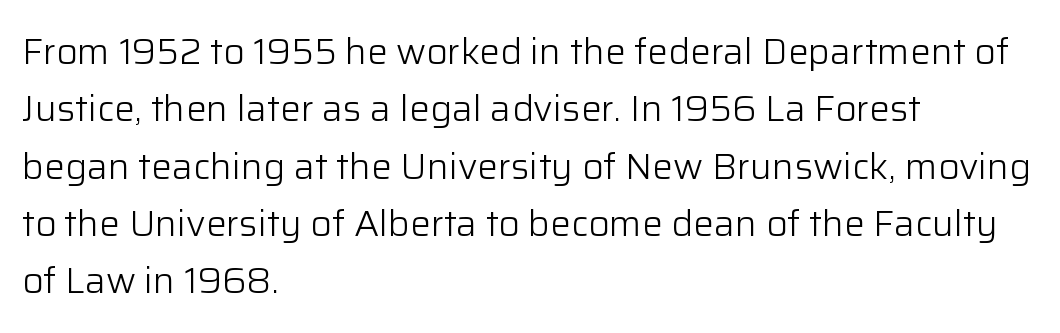
{"serif": "no", "italic": "no", "bold": "no", "weight": "light", "width": "normal", "stroke_contrast": "low", "x_height": "medium", "monospaced": "no", "underline": "no", "align": "left", "line_spacing": "normal", "line_spacing_ratio": 1.55, "letter_spacing": "normal", "letter_spacing_em": 0.0, "glyph_px": 37}
